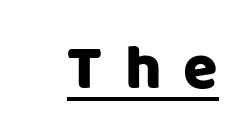
The rendered words wear a rule along their underside. Classification — sans serif. The tracking jumps out immediately: characters are airy and widely separated. These lines are rendered in a variable-pitch font. Posture: vertical.
